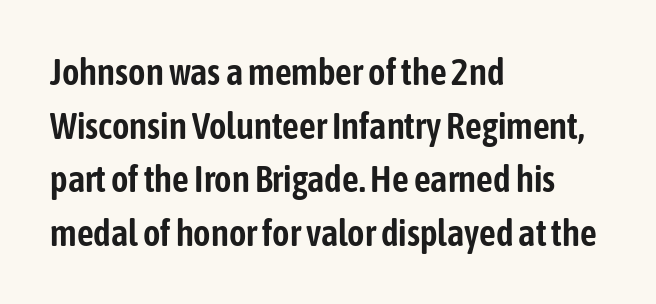
Plain, unruled lines of type. The typesetter chose a ragged-right arrangement here. Quick note: interline space is typical. Does extra space separate the letters? No, they use regular spacing. Each letter keeps its own natural width here, so spacing adapts to shape. Ordinary non-slanted type is in use.
